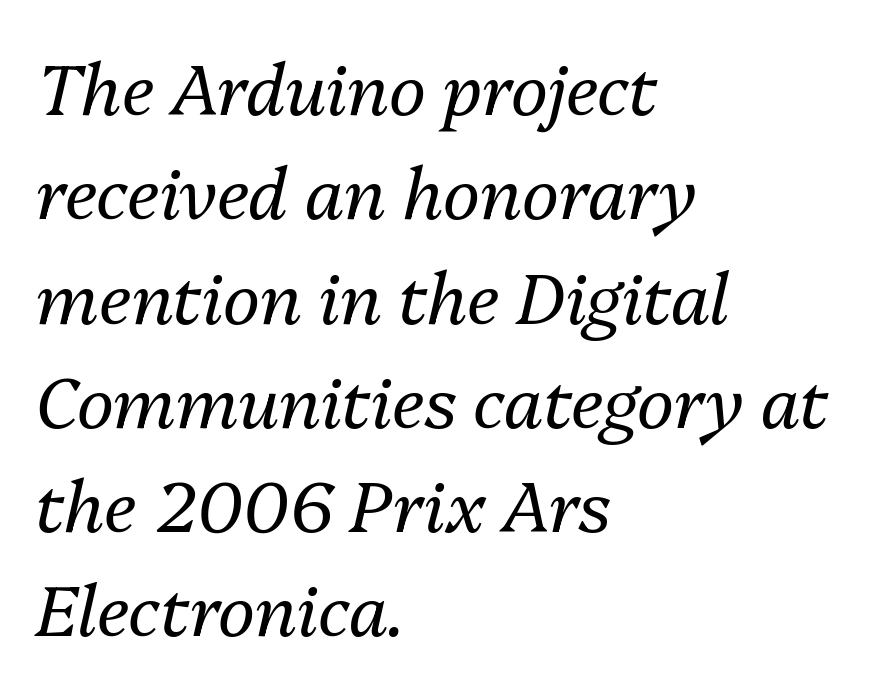
The image shows 70 px regular-weight type, italic (leaning right); set left-aligned, normal line spacing (1.49x), normal letter spacing, not underlined; medium stroke contrast and a medium x-height.
